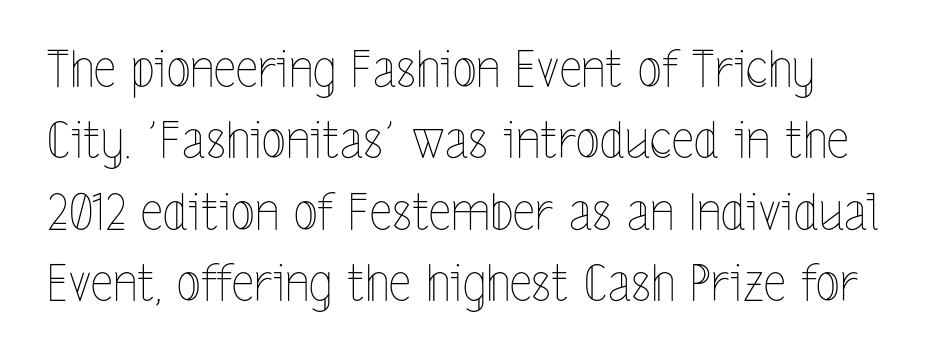
{"italic": "no", "bold": "no", "weight": "thin", "width": "condensed", "x_height": "medium", "monospaced": "no", "underline": "no", "line_spacing": "normal", "line_spacing_ratio": 1.43, "letter_spacing": "normal", "letter_spacing_em": 0.0, "glyph_px": 50}
